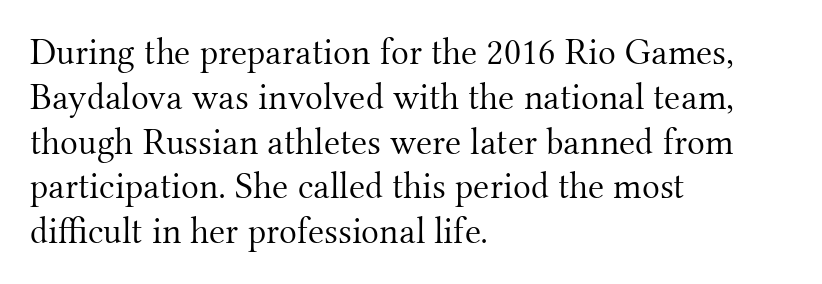
{"serif": "yes", "italic": "no", "bold": "no", "weight": "light", "width": "normal", "stroke_contrast": "medium", "x_height": "small", "monospaced": "no", "underline": "no", "align": "left", "line_spacing_ratio": 1.21, "letter_spacing": "normal", "letter_spacing_em": 0.0, "glyph_px": 37}
